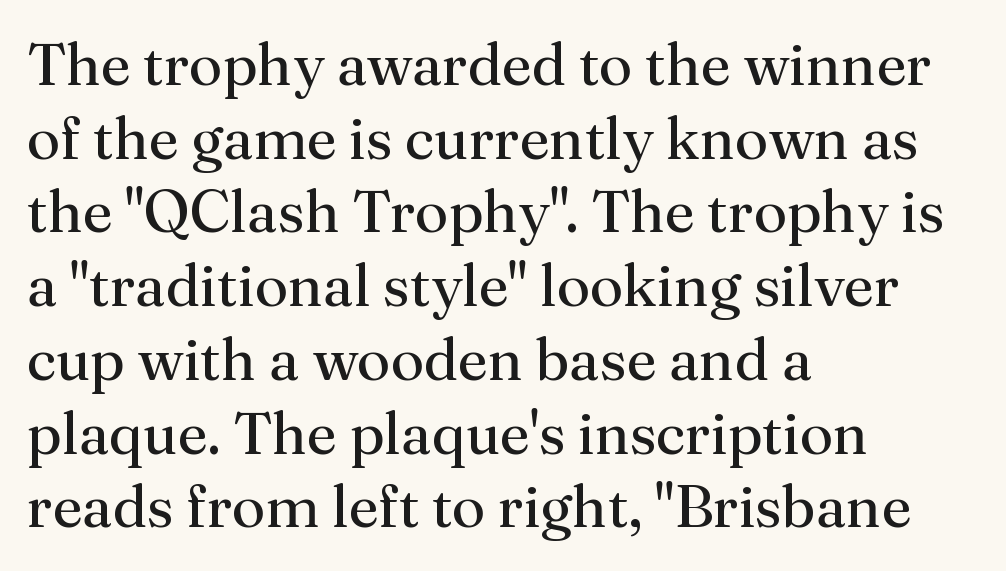
{"serif": "yes", "italic": "no", "bold": "no", "weight": "regular", "width": "normal", "stroke_contrast": "medium", "x_height": "medium", "monospaced": "no", "underline": "no", "align": "left", "line_spacing": "normal", "line_spacing_ratio": 1.25, "letter_spacing": "normal", "letter_spacing_em": 0.0, "glyph_px": 59}
